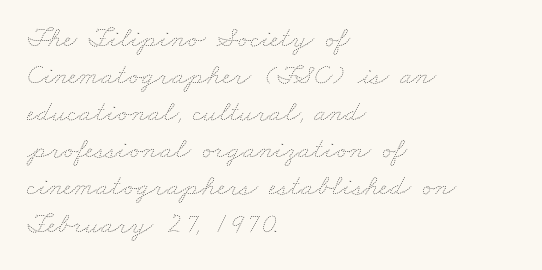
{"bold": "no", "weight": "thin", "width": "wide", "stroke_contrast": "low", "x_height": "small", "monospaced": "no", "underline": "no", "align": "left", "line_spacing": "normal", "line_spacing_ratio": 1.28, "letter_spacing": "normal", "letter_spacing_em": 0.0, "glyph_px": 29}
